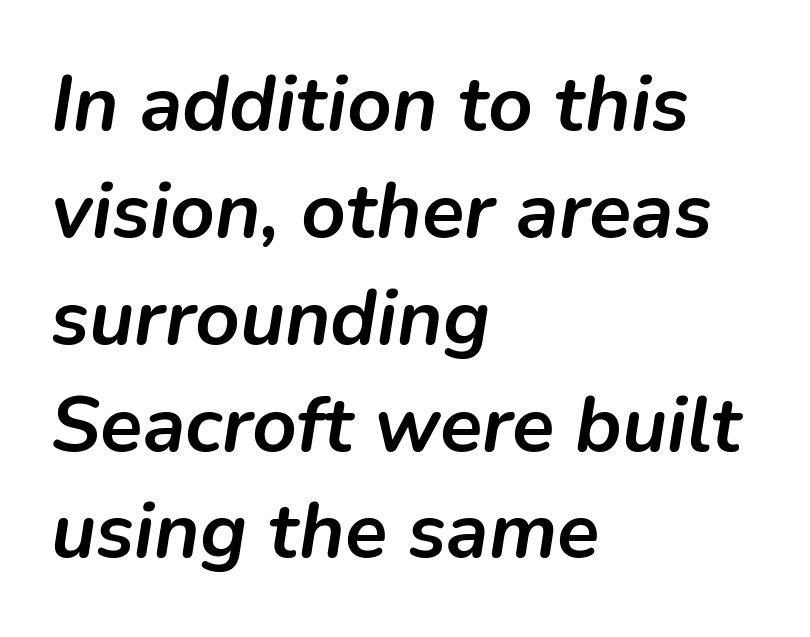
{"italic": "yes", "lean": "right", "slant_degrees": 9, "bold": "yes", "weight": "semibold", "width": "normal", "stroke_contrast": "low", "x_height": "medium", "monospaced": "no", "underline": "no", "align": "left", "line_spacing": "normal", "line_spacing_ratio": 1.37, "letter_spacing": "normal", "letter_spacing_em": 0.0, "glyph_px": 78}
